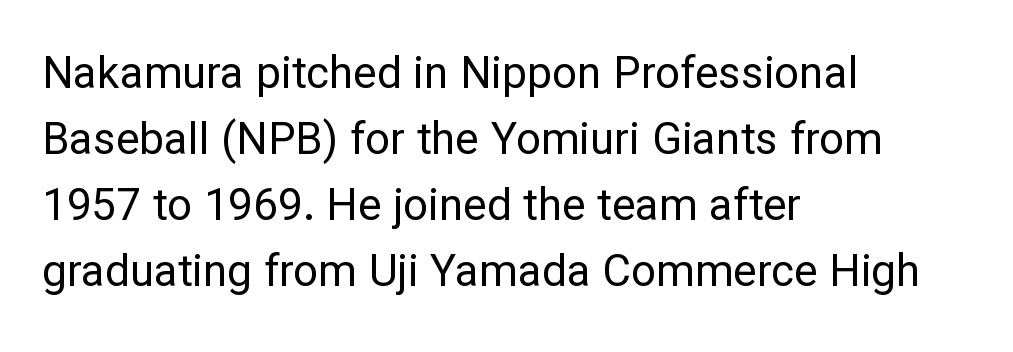
{"serif": "no", "italic": "no", "bold": "no", "weight": "regular", "width": "normal", "stroke_contrast": "low", "x_height": "medium", "monospaced": "no", "underline": "no", "align": "left", "line_spacing": "normal", "line_spacing_ratio": 1.5, "letter_spacing": "normal", "letter_spacing_em": 0.0, "glyph_px": 44}
